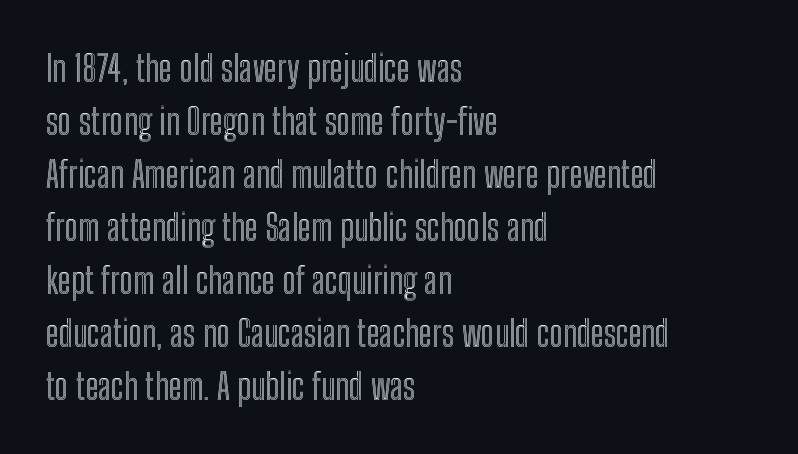
The image shows 36 px condensed type, upright; set left-aligned, normal line spacing (1.47x), normal letter spacing, not underlined; a medium x-height.
